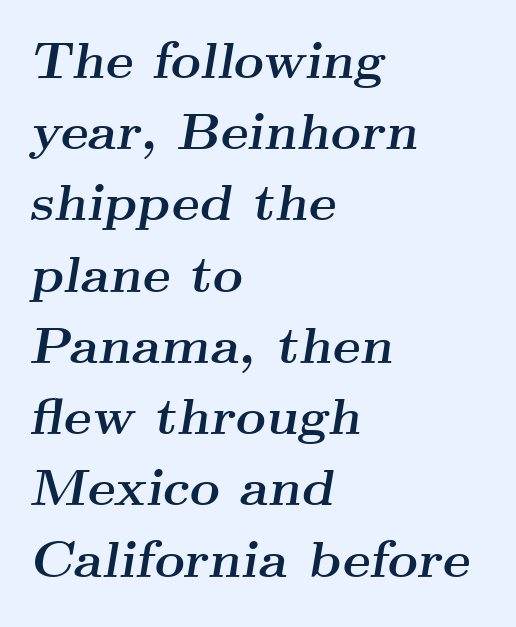
The image shows 52 px semibold, wide serif type, italic (leaning right); set left-aligned, normal line spacing (1.37x), normal letter spacing, not underlined; medium stroke contrast and a small x-height.
